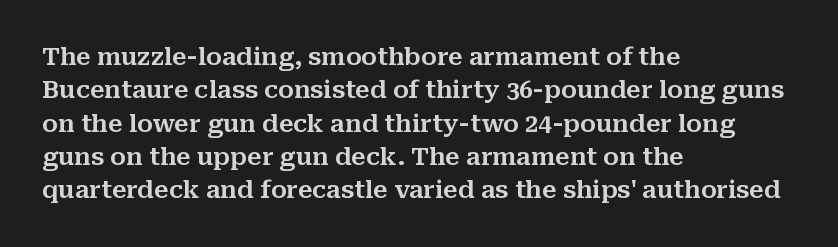
Style check: upright. Bare-footed words on every line. The passage shown has conventional tracking throughout. If you measured baseline to baseline, you'd find a middling distance. A student would call this left alignment; a typographer would say flush left, rag right.
